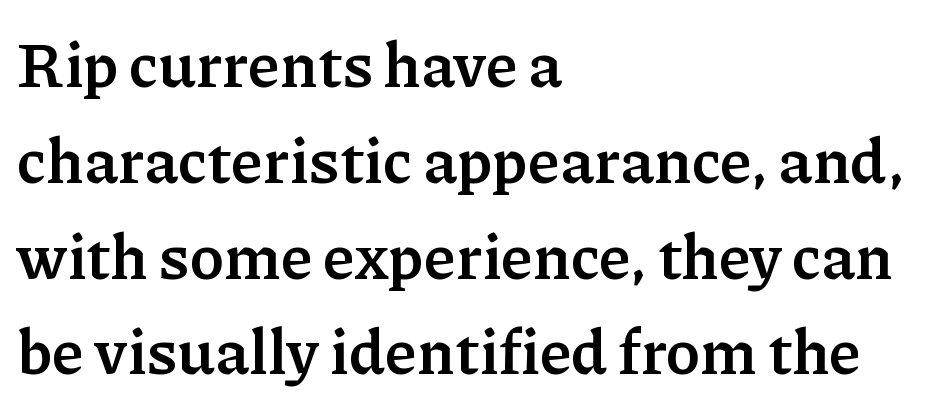
Q: Is the text bold? A: Yes.
Q: Is the text italic (slanted)? A: No, it is upright.
Q: Is the typeface a serif or a sans-serif typeface? A: Serif.
Q: Is the text underlined? A: No.
Q: How is the paragraph aligned? A: Left-aligned.
Q: Is the spacing between letters normal or unusually wide? A: Normal.
Q: Is the spacing between lines tight, normal or loose? A: Normal.
Q: Width (condensed, normal, or wide)? A: Normal.
Q: Stroke contrast? A: Low.
Q: x-height? A: Medium.
Q: Monospaced? A: No.
